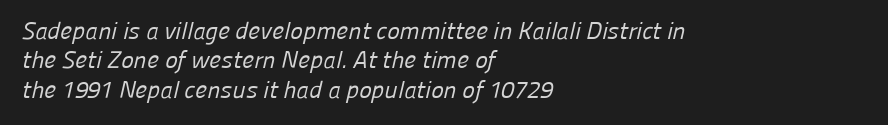
The image shows 24 px text type; set left-aligned, line spacing 1.22x, normal letter spacing, not underlined.
